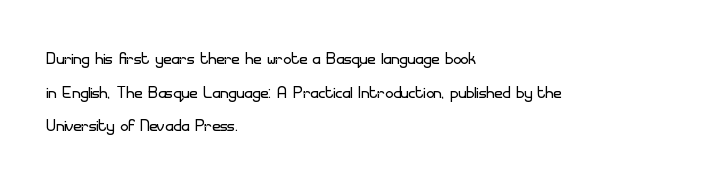
{"italic": "no", "bold": "no", "underline": "no", "align": "left", "line_spacing": "normal", "line_spacing_ratio": 1.53, "letter_spacing": "normal", "letter_spacing_em": 0.0, "glyph_px": 22}
